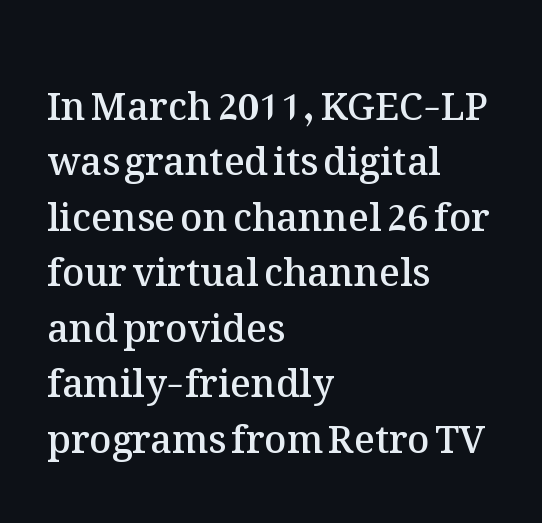
The image shows 38 px semibold type, upright; set left-aligned, normal line spacing (1.46x), normal letter spacing, not underlined; medium stroke contrast and a medium x-height.
